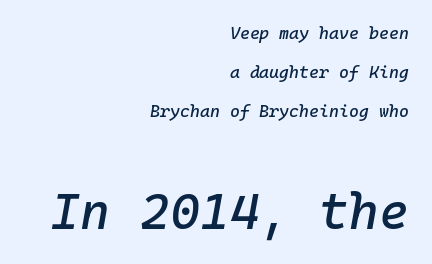
Line endings align vertically; line beginnings do not. Caption: standard tracking, unaltered. The rendering applies a slant to the glyphs. The space beneath each line is pristine and unruled. Top chunk: small. Bottom chunk: large.
